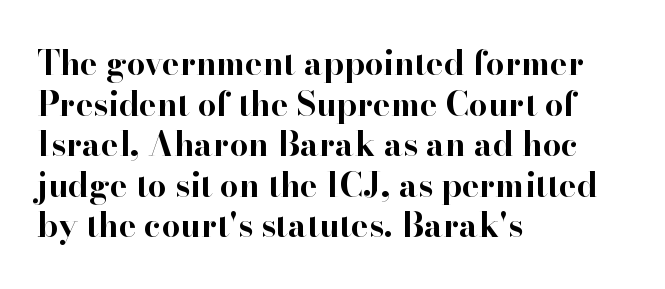
Q: Is the text bold? A: Yes.
Q: Is the text italic (slanted)? A: No, it is upright.
Q: Is the typeface a serif or a sans-serif typeface? A: Serif.
Q: Is the text underlined? A: No.
Q: How is the paragraph aligned? A: Left-aligned.
Q: Is the spacing between letters normal or unusually wide? A: Normal.
Q: Width (condensed, normal, or wide)? A: Normal.
Q: Stroke contrast? A: High.
Q: x-height? A: Small.
Q: Monospaced? A: No.
